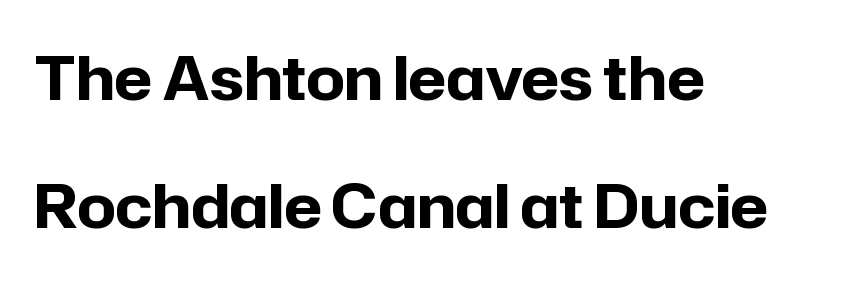
Q: Is the text bold? A: Yes.
Q: Is the text italic (slanted)? A: No, it is upright.
Q: Is the typeface a serif or a sans-serif typeface? A: Sans-serif.
Q: Is the text underlined? A: No.
Q: How is the paragraph aligned? A: Left-aligned.
Q: Is the spacing between letters normal or unusually wide? A: Normal.
Q: Is the spacing between lines tight, normal or loose? A: Loose.
Q: Width (condensed, normal, or wide)? A: Normal.
Q: Stroke contrast? A: Low.
Q: x-height? A: Medium.
Q: Monospaced? A: No.
